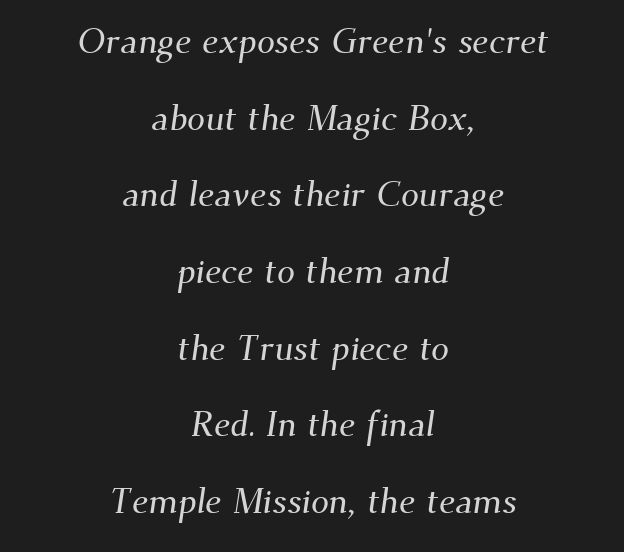
{"serif": "yes", "width": "normal", "stroke_contrast": "medium", "x_height": "small", "monospaced": "no", "underline": "no", "align": "center", "line_spacing": "loose", "line_spacing_ratio": 2.13, "letter_spacing": "normal", "letter_spacing_em": 0.0, "glyph_px": 36}
